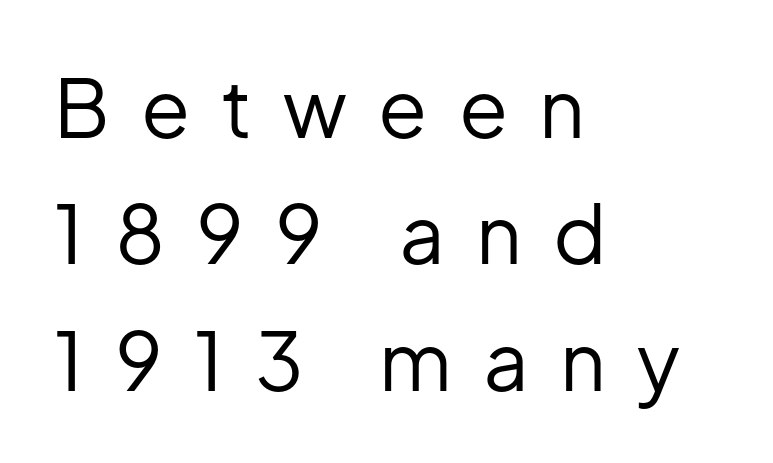
{"serif": "no", "italic": "no", "bold": "no", "weight": "regular", "width": "normal", "stroke_contrast": "low", "x_height": "medium", "monospaced": "no", "underline": "no", "align": "left", "line_spacing": "normal", "line_spacing_ratio": 1.58, "letter_spacing": "wide", "letter_spacing_em": 0.39, "glyph_px": 80}
